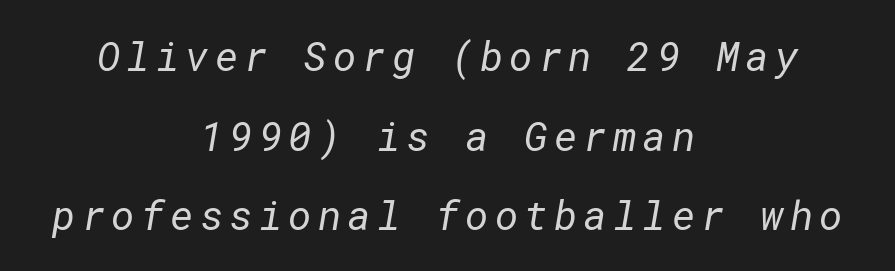
Q: Is the text bold? A: No.
Q: Is the typeface a serif or a sans-serif typeface? A: Sans-serif.
Q: Is the text underlined? A: No.
Q: How is the paragraph aligned? A: Centered.
Q: Is the spacing between lines tight, normal or loose? A: Loose.
Q: Width (condensed, normal, or wide)? A: Normal.
Q: Stroke contrast? A: Low.
Q: x-height? A: Medium.
